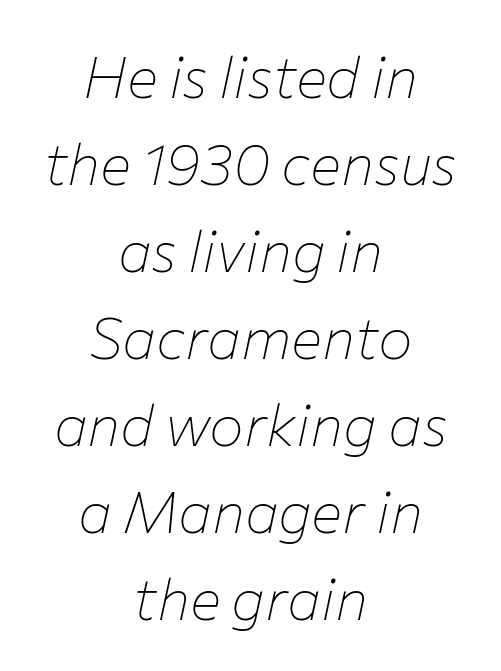
A typesetter would mark this as italic. A normal amount of white space separates one row of letters from the next. Here the designer chose a conventional face with non-uniform glyph widths. Notice how the passage keeps no hard edge, just a central spine.
